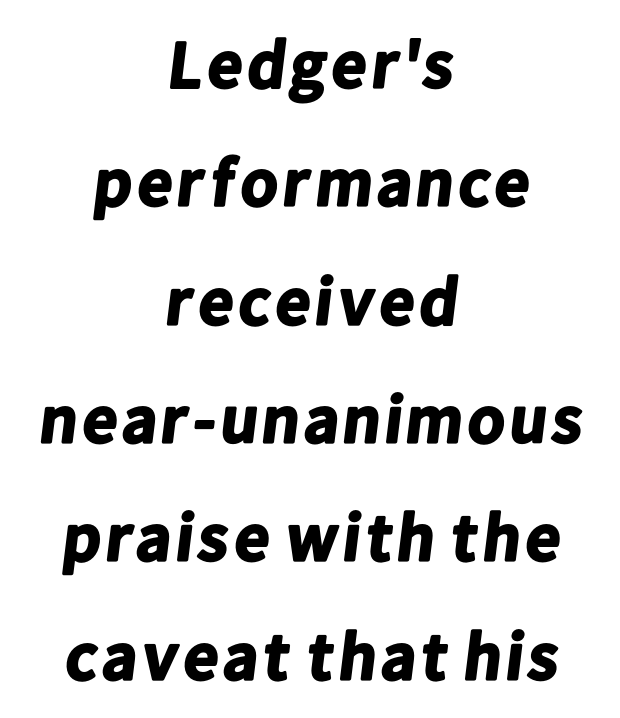
{"serif": "no", "bold": "yes", "weight": "bold", "width": "normal", "stroke_contrast": "low", "x_height": "medium", "monospaced": "no", "underline": "no", "align": "center", "line_spacing_ratio": 1.74, "letter_spacing": "normal", "letter_spacing_em": 0.0, "glyph_px": 68}
